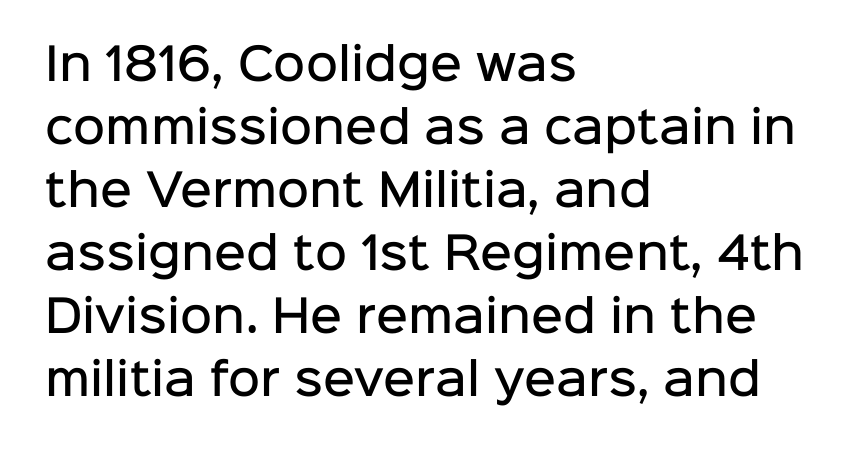
Q: Is the text bold? A: Semi-bold.
Q: Is the text italic (slanted)? A: No, it is upright.
Q: Is the typeface a serif or a sans-serif typeface? A: Sans-serif.
Q: Is the text underlined? A: No.
Q: How is the paragraph aligned? A: Left-aligned.
Q: Is the spacing between letters normal or unusually wide? A: Normal.
Q: Is the spacing between lines tight, normal or loose? A: Normal.
Q: Width (condensed, normal, or wide)? A: Normal.
Q: Stroke contrast? A: Low.
Q: x-height? A: Medium.
Q: Monospaced? A: No.
